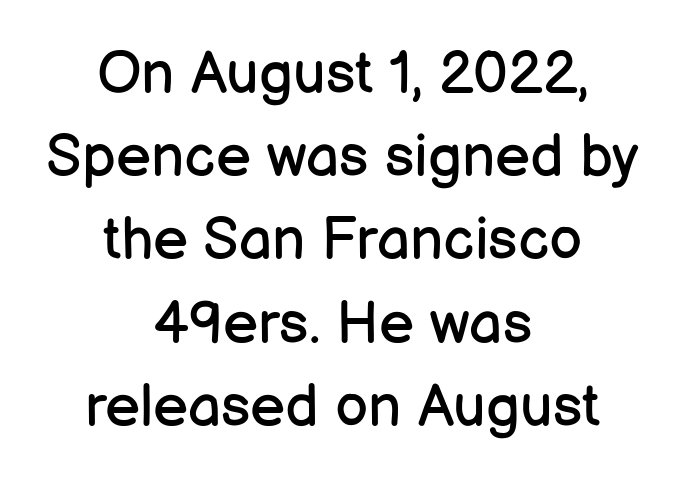
The image shows 59 px regular-weight sans-serif type, upright; set centered, normal line spacing (1.41x), normal letter spacing, not underlined; low stroke contrast and a medium x-height.
